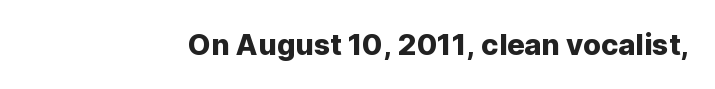
{"serif": "no", "italic": "no", "width": "normal", "stroke_contrast": "low", "x_height": "medium", "monospaced": "no", "underline": "no", "letter_spacing": "normal", "letter_spacing_em": 0.0, "glyph_px": 29}
